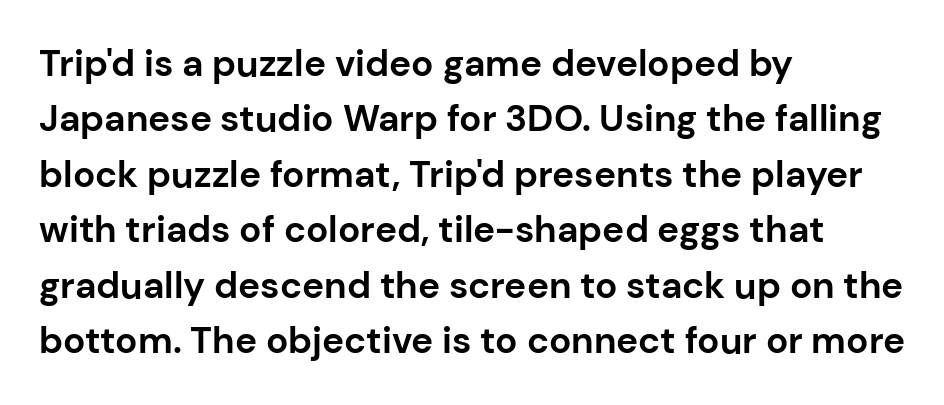
The type sits square on the baseline with zero lean. Here the designer chose a conventional face with non-uniform glyph widths. A student would call this left alignment; a typographer would say flush left, rag right. Each letter's strokes conclude bluntly, with no projecting serifs.
